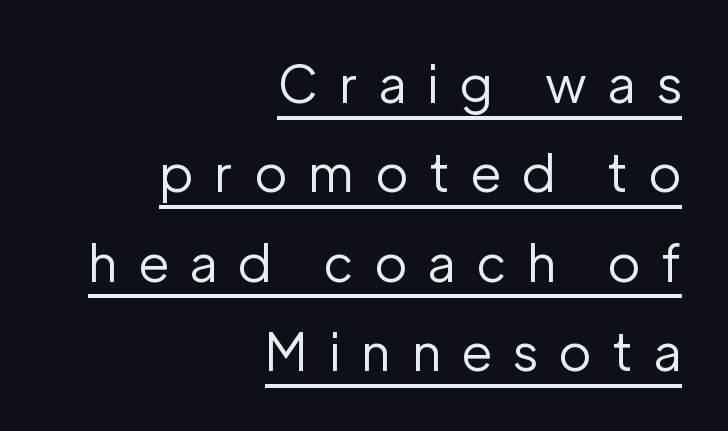
Q: Is the text bold? A: No.
Q: Is the text italic (slanted)? A: No, it is upright.
Q: Is the typeface a serif or a sans-serif typeface? A: Sans-serif.
Q: Is the text underlined? A: Yes.
Q: How is the paragraph aligned? A: Right-aligned.
Q: Is the spacing between letters normal or unusually wide? A: Unusually wide.
Q: Width (condensed, normal, or wide)? A: Normal.
Q: Stroke contrast? A: Low.
Q: x-height? A: Medium.
Q: Monospaced? A: No.
